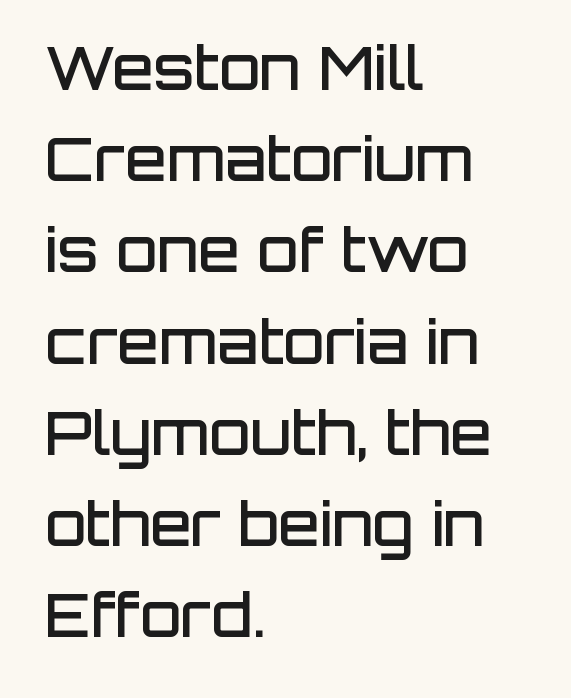
Are there feet on the stems? There aren't — it's a sans. A student would call this left alignment; a typographer would say flush left, rag right. Strokes here are thickened, but only to semibold level. One glance says typical: line gaps are just what's usual. In terms of posture, this sample is upright. Just letters on the line, the space beneath them empty.
